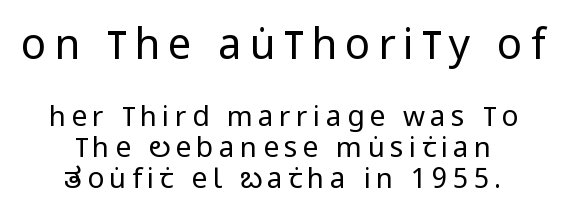
Q: Is the text bold? A: No.
Q: Is the text italic (slanted)? A: No, it is upright.
Q: Is the typeface a serif or a sans-serif typeface? A: Sans-serif.
Q: Is the text underlined? A: No.
Q: How is the paragraph aligned? A: Centered.
Q: Is the spacing between lines tight, normal or loose? A: Tight.
Q: Which block of text is set in a larger size, the first (top) or the second (bottom)? A: The first (top) one.
Q: Width (condensed, normal, or wide)? A: Condensed.
Q: Stroke contrast? A: Low.
Q: x-height? A: Large.
Q: Monospaced? A: No.
